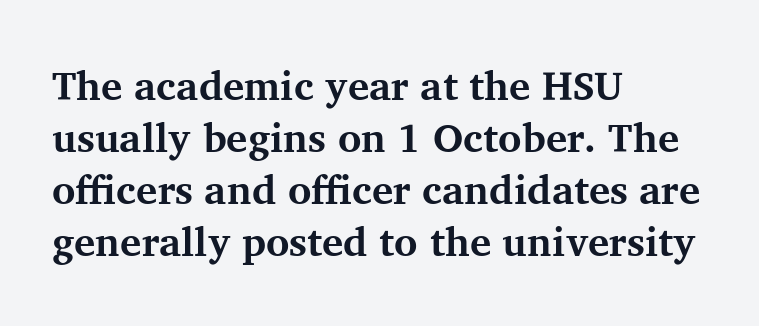
{"serif": "yes", "italic": "no", "bold": "yes", "weight": "bold", "width": "normal", "stroke_contrast": "medium", "x_height": "medium", "monospaced": "no", "underline": "no", "align": "left", "line_spacing": "normal", "line_spacing_ratio": 1.3, "letter_spacing": "normal", "letter_spacing_em": 0.0, "glyph_px": 40}
